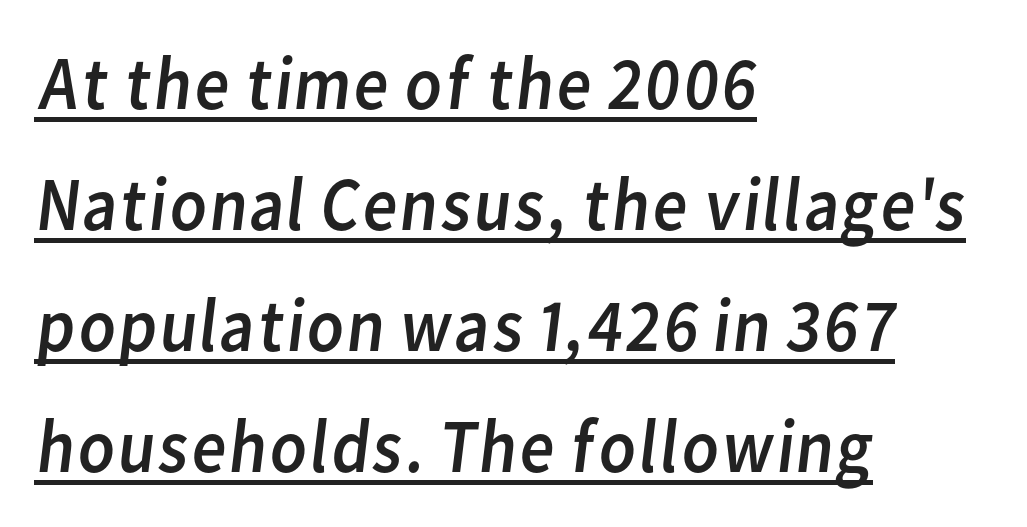
{"serif": "no", "bold": "no", "weight": "regular", "width": "normal", "stroke_contrast": "low", "x_height": "medium", "monospaced": "no", "underline": "yes", "align": "left", "line_spacing": "normal", "line_spacing_ratio": 1.59, "letter_spacing": "normal", "letter_spacing_em": 0.0, "glyph_px": 76}
